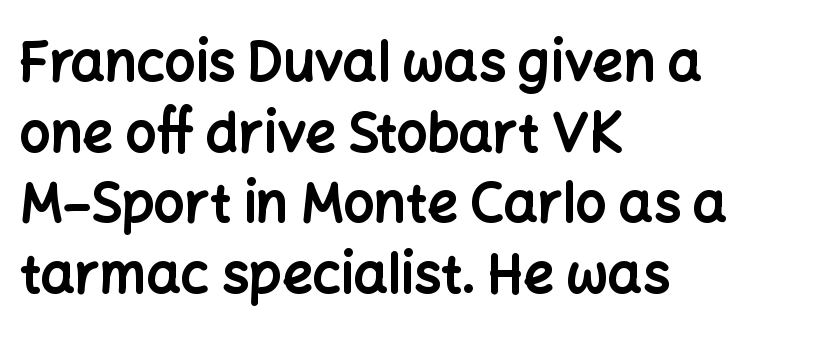
{"serif": "no", "italic": "no", "bold": "yes", "weight": "bold", "width": "normal", "stroke_contrast": "low", "x_height": "medium", "monospaced": "no", "underline": "no", "align": "left", "line_spacing": "normal", "line_spacing_ratio": 1.31, "letter_spacing": "normal", "letter_spacing_em": 0.0, "glyph_px": 54}
